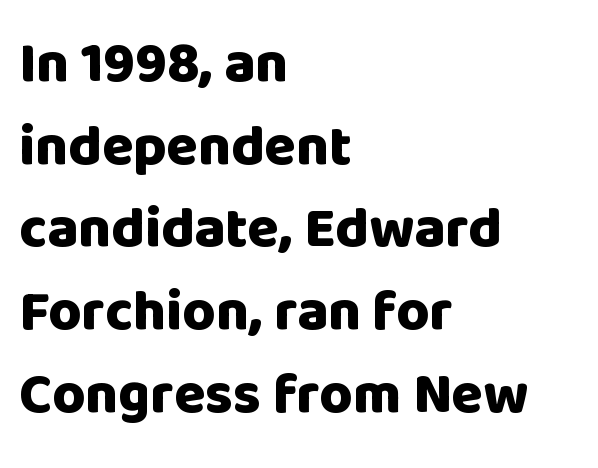
The compositor pushed each line to the left boundary. Looks like regular typesetting: each glyph gets only the width it needs. Posture: vertical. The letters are bold, with thick, heavy strokes. Each new line begins a customary step beneath the previous one.
